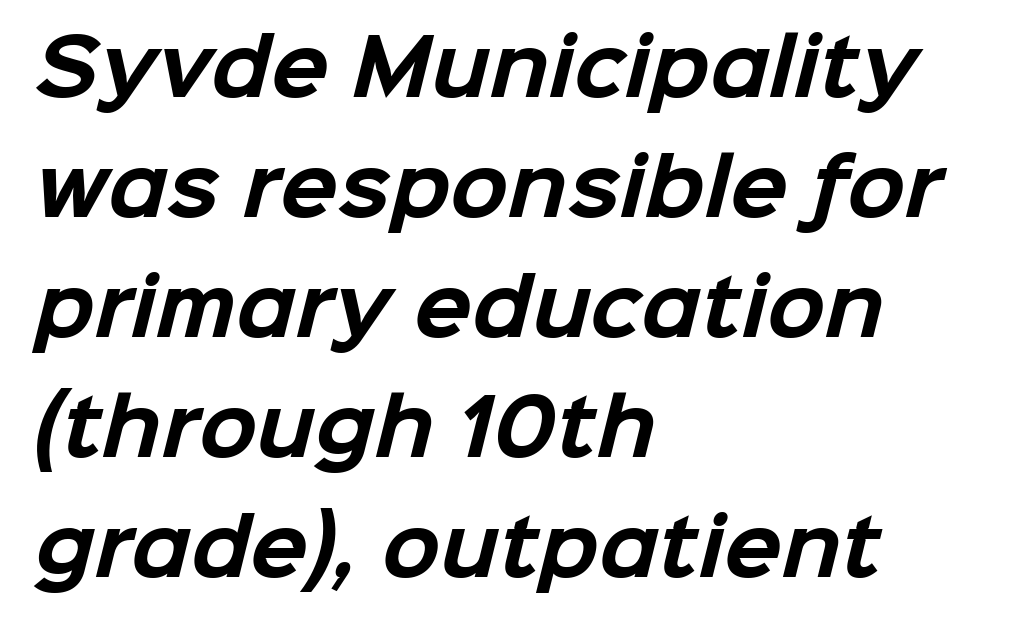
Looks like regular typesetting: each glyph gets only the width it needs. Weight: bold. Bare-footed words on every line. Short note: letters normally spaced.
